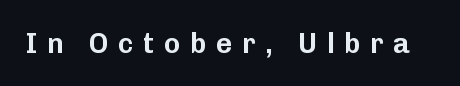
The image shows 28 px sans-serif type, upright; set unusually wide letter spacing (+0.34 em), not underlined; low stroke contrast and a medium x-height.
